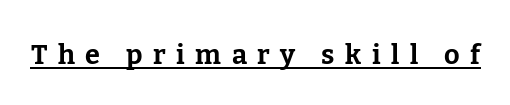
Upright lettering throughout. This rendering features underlined lettering. Summary of weight: heavy, a full bold. Is the letter spacing exaggerated? Yes — the characters are pushed far apart.
